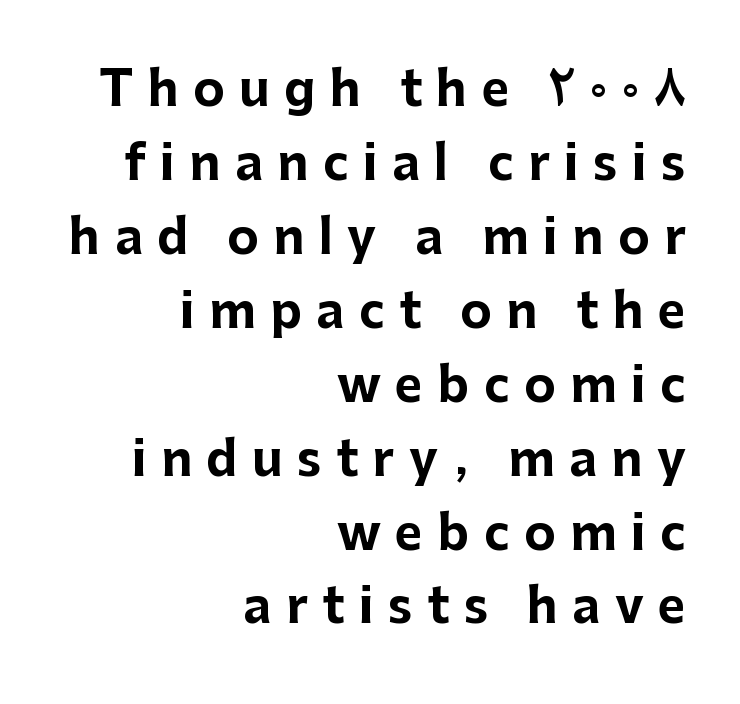
The image shows 48 px bold sans-serif type, upright; set right-aligned, normal line spacing (1.54x), unusually wide letter spacing (+0.3 em), not underlined; low stroke contrast and a medium x-height.
